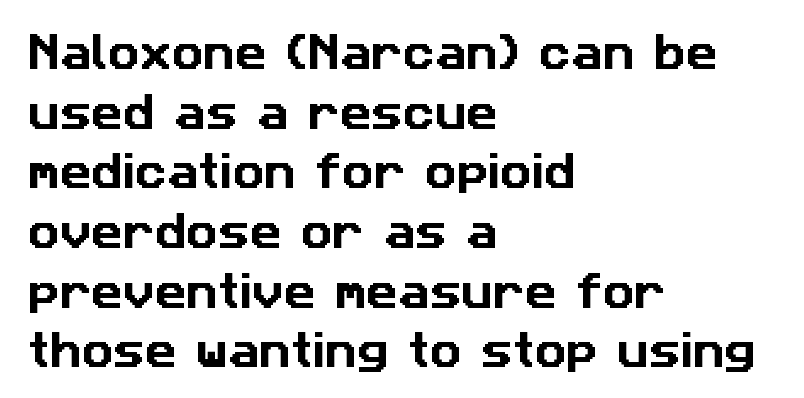
Q: Is the typeface a serif or a sans-serif typeface? A: Sans-serif.
Q: Is the text underlined? A: No.
Q: How is the paragraph aligned? A: Left-aligned.
Q: Is the spacing between letters normal or unusually wide? A: Normal.
Q: Is the spacing between lines tight, normal or loose? A: Normal.
Q: Width (condensed, normal, or wide)? A: Normal.
Q: Stroke contrast? A: Low.
Q: x-height? A: Medium.
Q: Monospaced? A: No.
